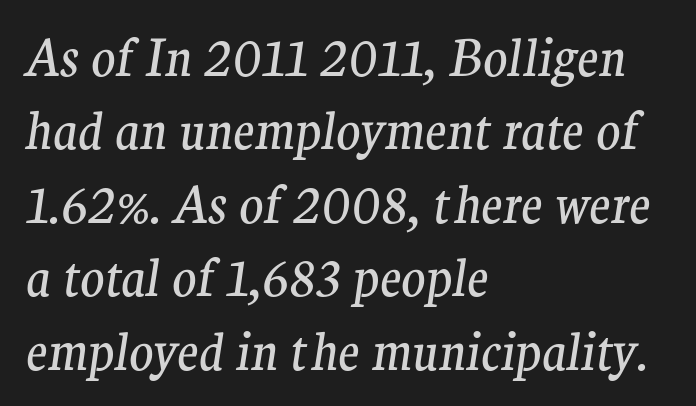
The image shows 50 px regular-weight serif type, italic (leaning right); set left-aligned, normal line spacing (1.47x), normal letter spacing, not underlined; medium stroke contrast and a medium x-height.
